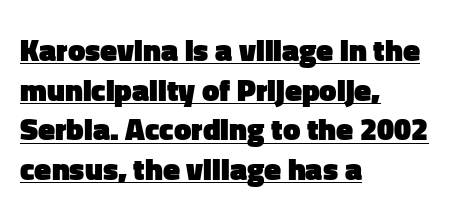
Q: Is the text bold? A: Yes.
Q: Is the text italic (slanted)? A: No, it is upright.
Q: Is the typeface a serif or a sans-serif typeface? A: Sans-serif.
Q: Is the text underlined? A: Yes.
Q: How is the paragraph aligned? A: Left-aligned.
Q: Is the spacing between letters normal or unusually wide? A: Normal.
Q: Is the spacing between lines tight, normal or loose? A: Normal.
Q: Width (condensed, normal, or wide)? A: Normal.
Q: Stroke contrast? A: Low.
Q: x-height? A: Medium.
Q: Monospaced? A: No.
